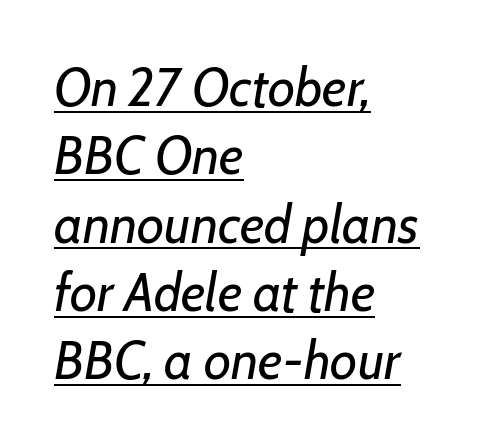
The image shows 53 px regular-weight type, italic (leaning right); set left-aligned, normal line spacing (1.29x), normal letter spacing, underlined; low stroke contrast and a medium x-height.
